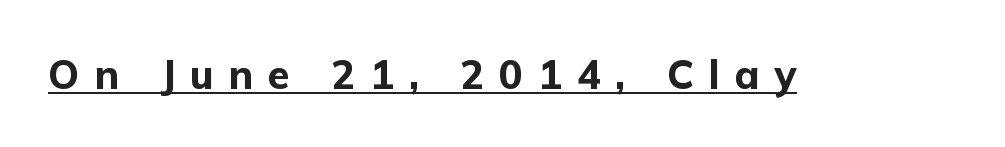
{"serif": "no", "italic": "no", "bold": "yes", "weight": "bold", "width": "normal", "stroke_contrast": "low", "x_height": "medium", "monospaced": "no", "underline": "yes", "letter_spacing": "wide", "letter_spacing_em": 0.37, "glyph_px": 40}
